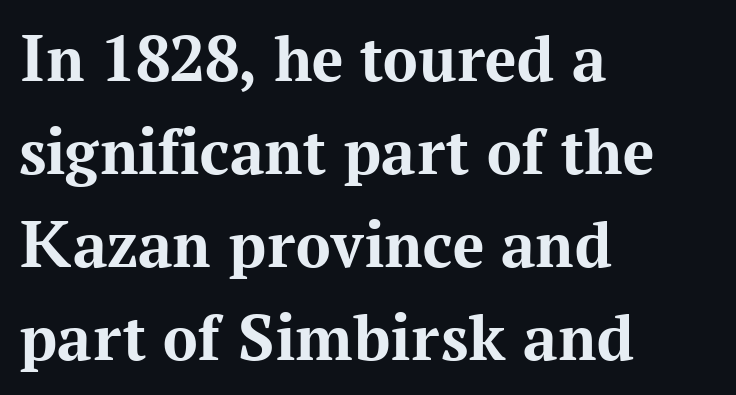
{"serif": "yes", "italic": "no", "bold": "yes", "weight": "bold", "width": "normal", "stroke_contrast": "medium", "x_height": "medium", "monospaced": "no", "underline": "no", "align": "left", "line_spacing": "normal", "line_spacing_ratio": 1.35, "letter_spacing": "normal", "letter_spacing_em": 0.0, "glyph_px": 69}
